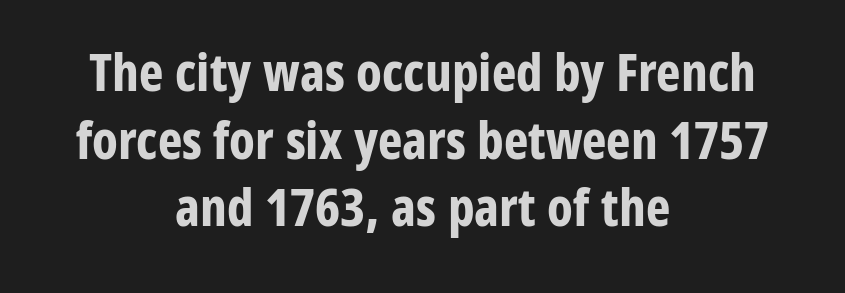
Both edges are ragged and mirror each other, which tells us the setting is centered. Leading: standard. Look at the tracking — it's just the regular setting, nothing added. The face used here is proportionally spaced, like ordinary book or web type. The letters are bold, with thick, heavy strokes.
